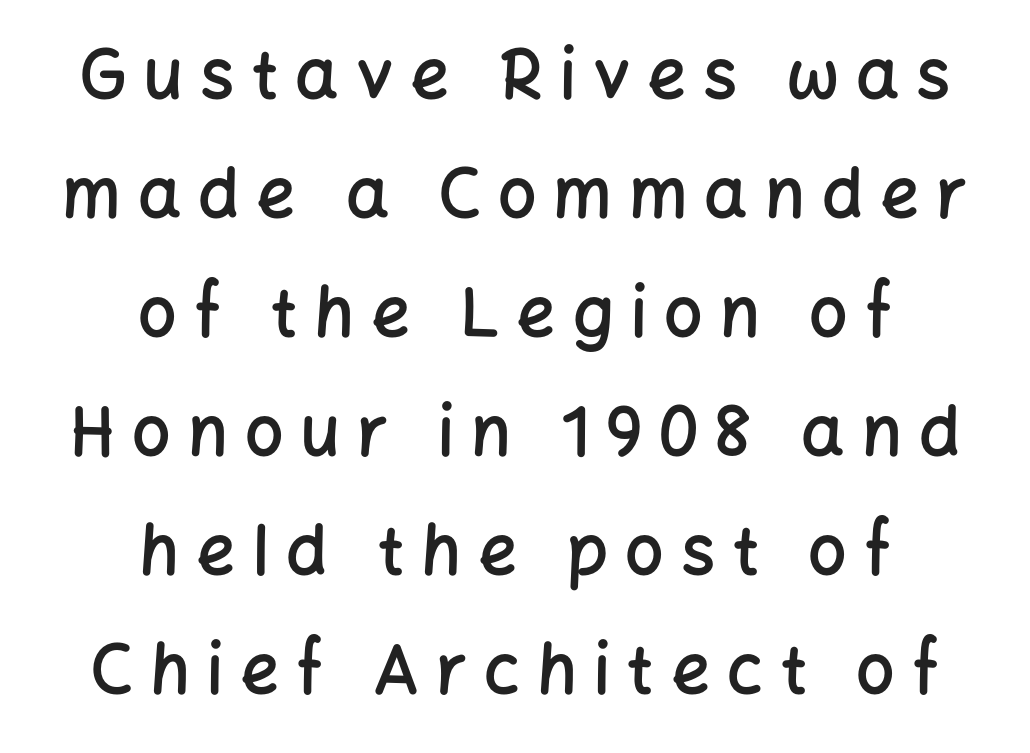
Q: Is the text bold? A: Semi-bold.
Q: Is the text italic (slanted)? A: No, it is upright.
Q: Is the typeface a serif or a sans-serif typeface? A: Sans-serif.
Q: Is the text underlined? A: No.
Q: How is the paragraph aligned? A: Centered.
Q: Is the spacing between letters normal or unusually wide? A: Unusually wide.
Q: Width (condensed, normal, or wide)? A: Normal.
Q: Stroke contrast? A: Low.
Q: x-height? A: Medium.
Q: Monospaced? A: No.
